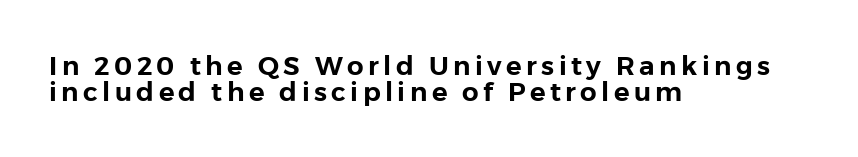
The lines are packed closely together with very little leading. A roman cut, with each character standing at attention. The foot of each line stays bare and open. Casual observation: everything's shoved over to the left.
